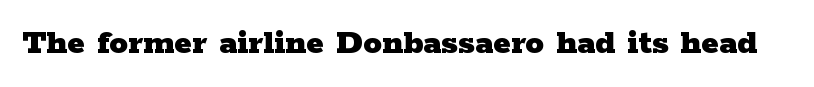
{"serif": "yes", "italic": "no", "bold": "yes", "weight": "heavy", "width": "wide", "stroke_contrast": "low", "x_height": "medium", "monospaced": "no", "underline": "no", "letter_spacing": "normal", "letter_spacing_em": 0.0, "glyph_px": 37}
